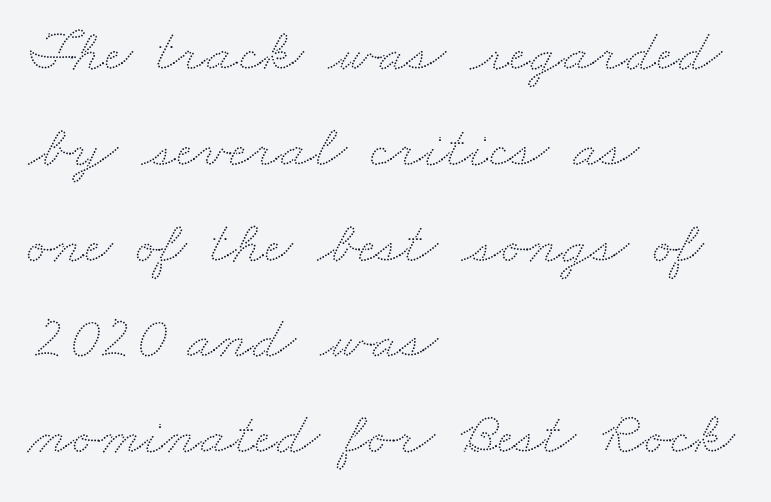
{"width": "wide", "stroke_contrast": "low", "x_height": "small", "monospaced": "no", "underline": "no", "align": "left", "line_spacing": "normal", "line_spacing_ratio": 1.57, "letter_spacing": "normal", "letter_spacing_em": 0.0, "glyph_px": 61}
